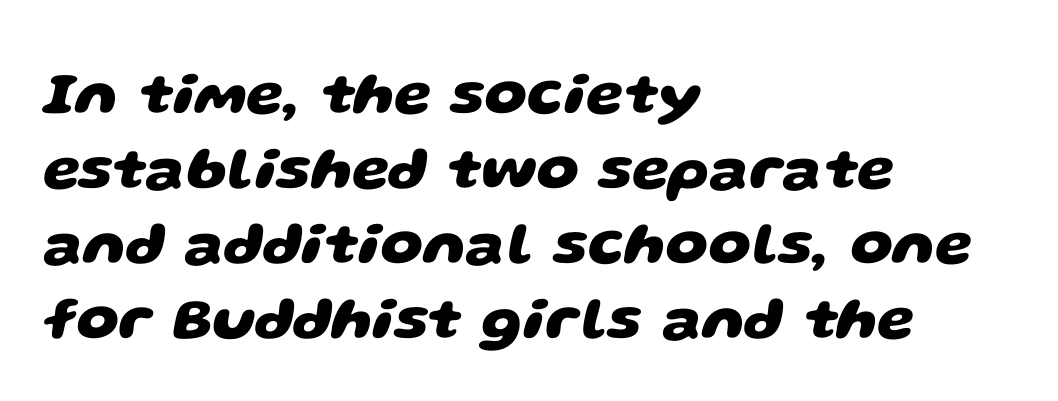
The designer went with a sans here, leaving each stem footless. Look at the tracking — it's just the regular setting, nothing added. Bare-footed words on every line. I'd describe the lettering as bold — thick and assertive. Whoever set this chose a conventional vertical rhythm.
